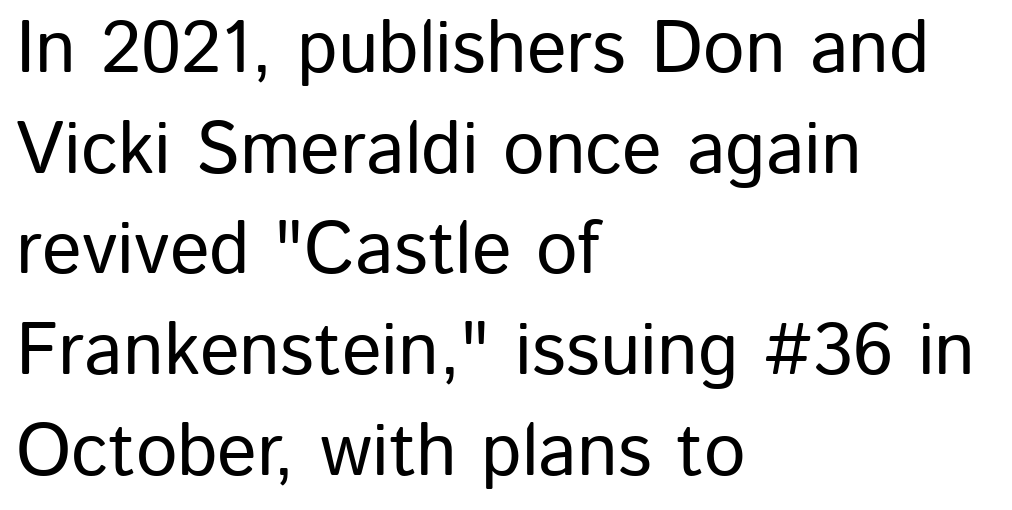
{"serif": "no", "italic": "no", "width": "normal", "stroke_contrast": "low", "x_height": "medium", "monospaced": "no", "underline": "no", "align": "left", "line_spacing": "normal", "line_spacing_ratio": 1.36, "letter_spacing": "normal", "letter_spacing_em": 0.0, "glyph_px": 74}
